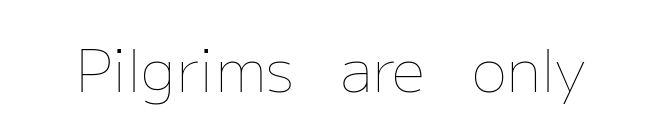
Just letters on the line, the space beneath them empty. The weight would be labelled regular, book, light, or lighter still. Posture: straight, roman, zero tilt. The face used here is proportionally spaced, like ordinary book or web type. Tracking here is standard; glyphs follow each other at the usual distance.
